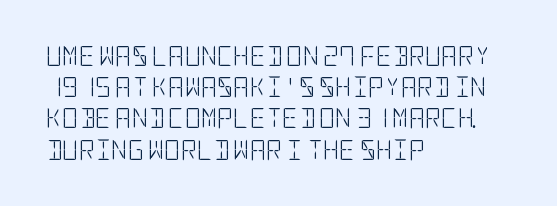
{"italic": "no", "bold": "no", "underline": "no", "align": "left", "line_spacing": "normal", "line_spacing_ratio": 1.56, "letter_spacing": "normal", "letter_spacing_em": 0.0, "glyph_px": 20}
